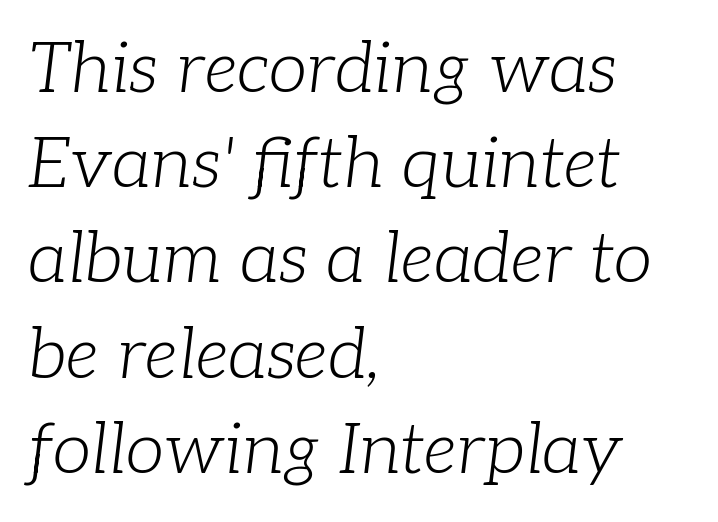
{"serif": "yes", "italic": "yes", "lean": "right", "slant_degrees": 7, "bold": "no", "weight": "light", "width": "normal", "stroke_contrast": "low", "x_height": "medium", "monospaced": "no", "underline": "no", "align": "left", "line_spacing": "normal", "line_spacing_ratio": 1.36, "letter_spacing": "normal", "letter_spacing_em": 0.0, "glyph_px": 70}
